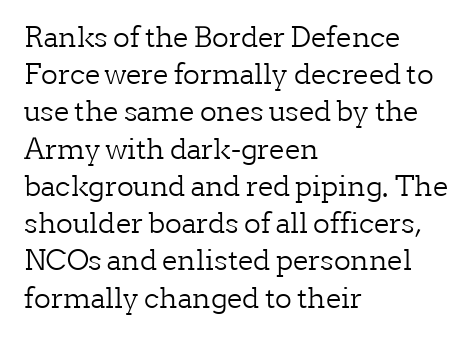
Q: Is the text bold? A: No.
Q: Is the text italic (slanted)? A: No, it is upright.
Q: Is the typeface a serif or a sans-serif typeface? A: Serif.
Q: Is the text underlined? A: No.
Q: How is the paragraph aligned? A: Left-aligned.
Q: Is the spacing between letters normal or unusually wide? A: Normal.
Q: Is the spacing between lines tight, normal or loose? A: Normal.
Q: Width (condensed, normal, or wide)? A: Normal.
Q: Stroke contrast? A: Low.
Q: x-height? A: Medium.
Q: Monospaced? A: No.
